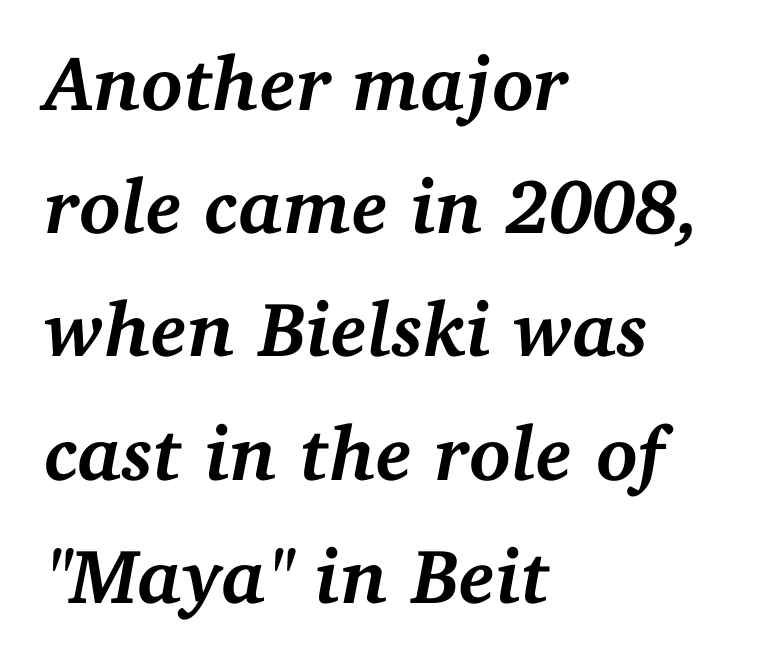
Q: Is the text bold? A: Yes.
Q: Is the text italic (slanted)? A: Yes, it leans right by about 11 degrees.
Q: Is the typeface a serif or a sans-serif typeface? A: Serif.
Q: Is the text underlined? A: No.
Q: How is the paragraph aligned? A: Left-aligned.
Q: Is the spacing between letters normal or unusually wide? A: Normal.
Q: Is the spacing between lines tight, normal or loose? A: Normal.
Q: Width (condensed, normal, or wide)? A: Normal.
Q: Stroke contrast? A: Medium.
Q: x-height? A: Medium.
Q: Monospaced? A: No.
